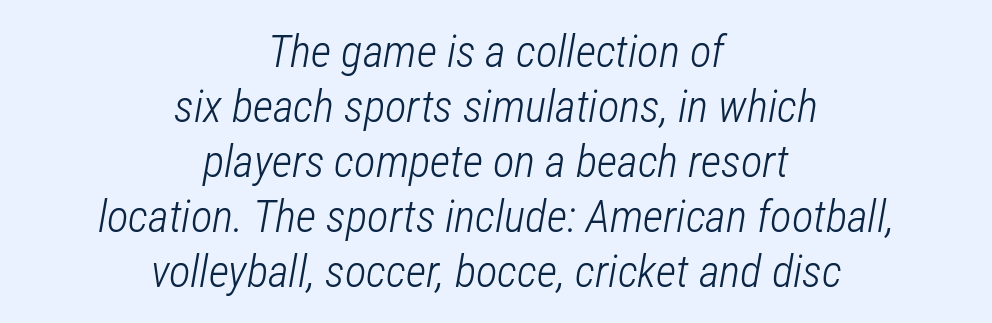
The gaps between neighbouring characters are ordinary and unremarkable. The whitespace from short lines is split evenly between both sides. Bare-footed words on every line. The lettering tilts uniformly, giving the passage an italic look.
